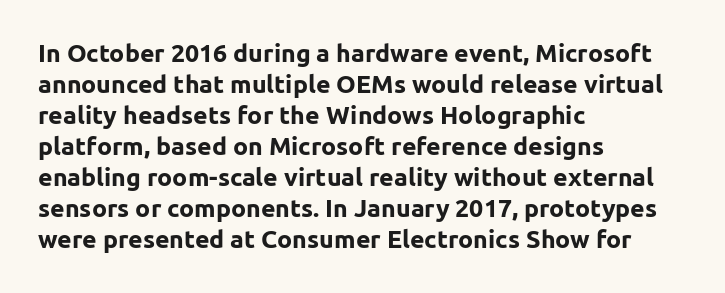
You'd pick this weight for a headline — it's a proper bold. Upright lettering throughout. Nothing unusual about the tracking: characters are spaced as the font intends. Check the space under the baseline: it is left empty.
